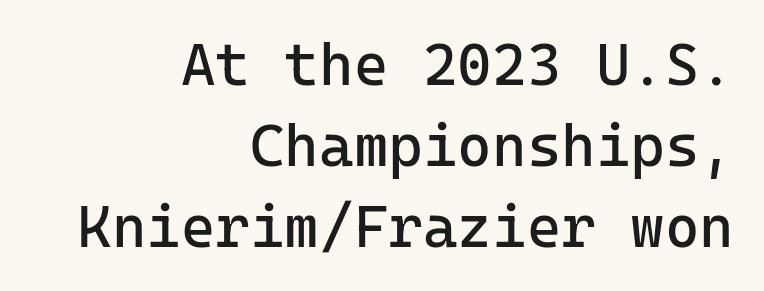
The image shows 59 px regular-weight sans-serif type, upright; set right-aligned, normal line spacing (1.37x), normal letter spacing, not underlined; low stroke contrast and a medium x-height.
